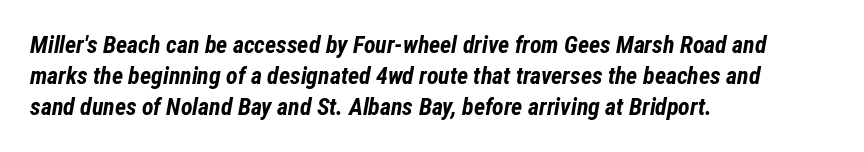
Q: Is the text bold? A: Yes.
Q: Is the text italic (slanted)? A: Yes, it leans right by about 12 degrees.
Q: Is the text underlined? A: No.
Q: How is the paragraph aligned? A: Left-aligned.
Q: Is the spacing between letters normal or unusually wide? A: Normal.
Q: Is the spacing between lines tight, normal or loose? A: Normal.
